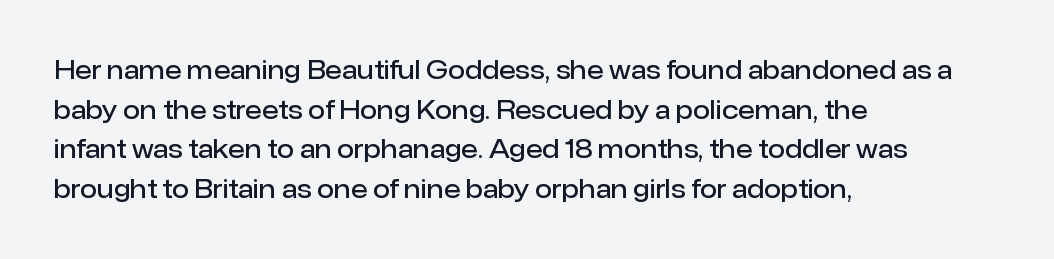
{"italic": "no", "bold": "semi", "underline": "no", "align": "left", "line_spacing": "normal", "line_spacing_ratio": 1.59, "letter_spacing": "normal", "letter_spacing_em": 0.0, "glyph_px": 25}
